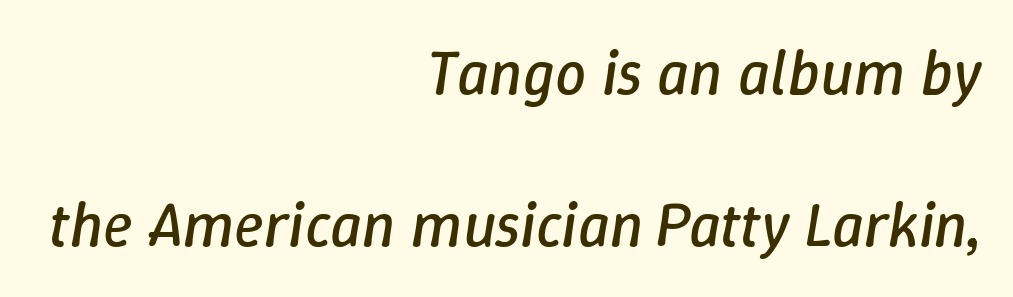
Q: Is the text bold? A: No.
Q: Is the text italic (slanted)? A: Yes, it leans right by about 9 degrees.
Q: Is the text underlined? A: No.
Q: How is the paragraph aligned? A: Right-aligned.
Q: Is the spacing between letters normal or unusually wide? A: Normal.
Q: Is the spacing between lines tight, normal or loose? A: Loose.
Q: Width (condensed, normal, or wide)? A: Normal.
Q: Stroke contrast? A: Low.
Q: x-height? A: Medium.
Q: Monospaced? A: No.
